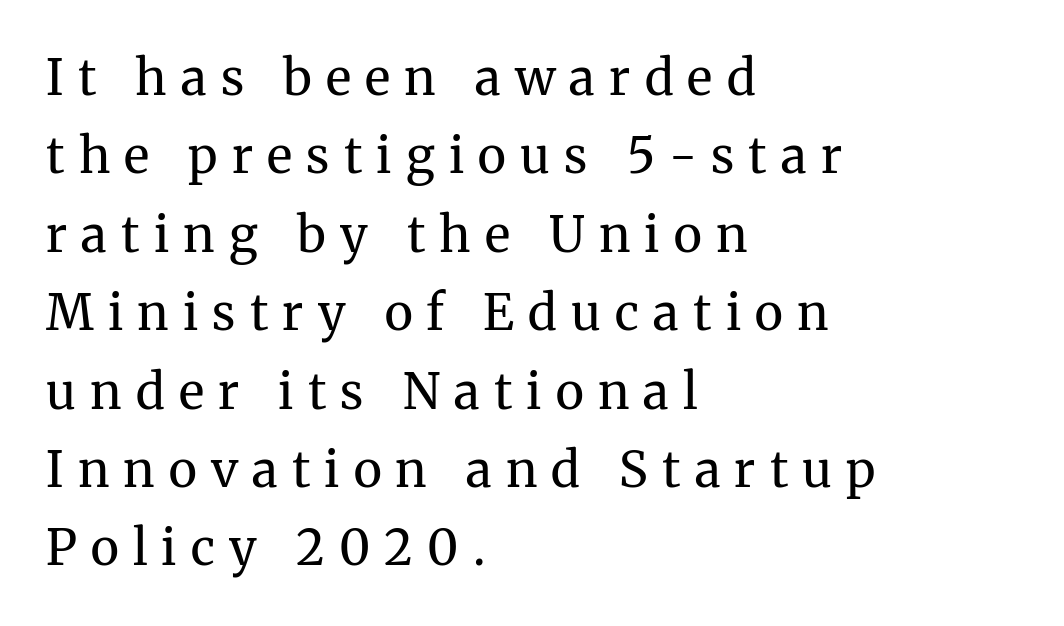
The space between consecutive lines is moderate. Spacing verdict: proportional, widths tailored to each character. Rule under the text: the space is simply empty. The strokes carry an ordinary text weight at most. Here the glyphs are tracked loosely, breaking word shapes into spaced letters. Serifs: yes, visible at the terminals of the letterforms.
